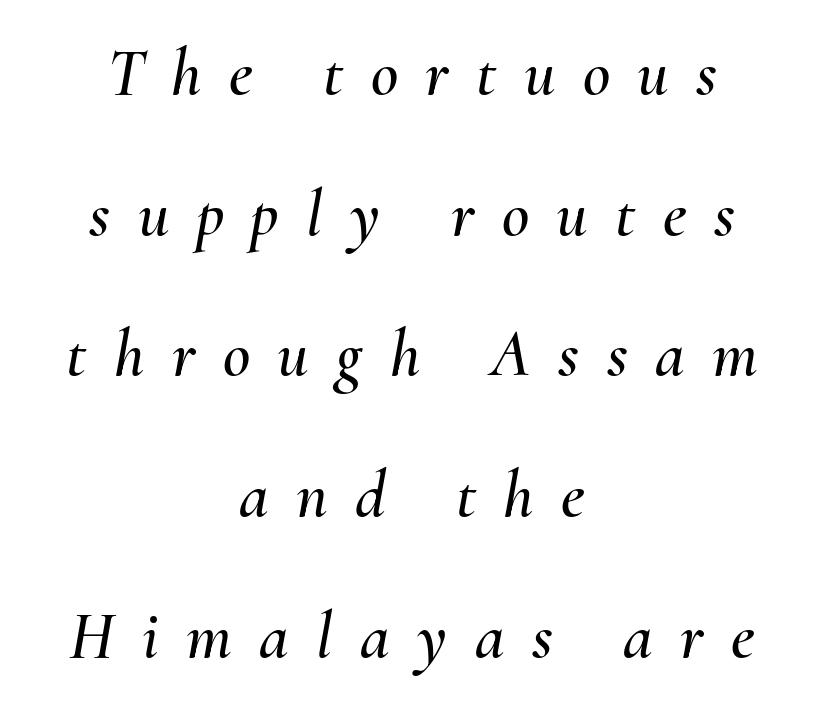
The text carries the slant typical of an italic or oblique font. The zone under the glyphs is completely vacant. Notice the wide empty band between every row — that's loose leading. The line texture is sparse and dotted thanks to wide tracking. This sample is center-justified, so both line endings float freely. The face used here is proportionally spaced, like ordinary book or web type.
